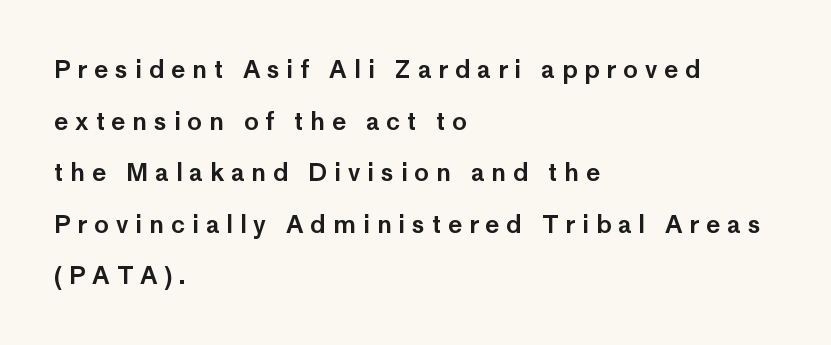
Q: Is the text italic (slanted)? A: No, it is upright.
Q: Is the text underlined? A: No.
Q: How is the paragraph aligned? A: Left-aligned.
Q: Is the spacing between letters normal or unusually wide? A: Unusually wide.
Q: Is the spacing between lines tight, normal or loose? A: Loose.
